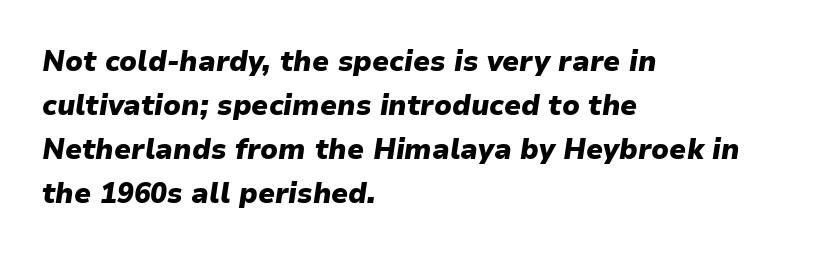
The glyphs are unaccompanied by any horizontal stroke below them. Is the letter spacing exaggerated? No — it looks like the ordinary default. Is this a fixed-width face? No — the glyphs have proportional, varying widths. Emphasis-style slanted type is in use.
